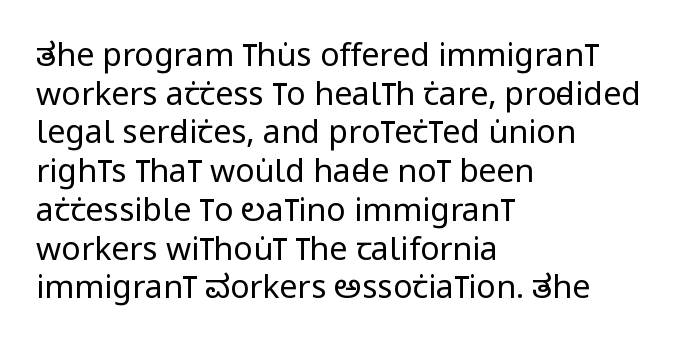
Q: Is the text bold? A: No.
Q: Is the text italic (slanted)? A: No, it is upright.
Q: Is the typeface a serif or a sans-serif typeface? A: Sans-serif.
Q: Is the text underlined? A: No.
Q: How is the paragraph aligned? A: Left-aligned.
Q: Is the spacing between letters normal or unusually wide? A: Normal.
Q: Width (condensed, normal, or wide)? A: Condensed.
Q: Stroke contrast? A: Low.
Q: x-height? A: Large.
Q: Monospaced? A: No.
